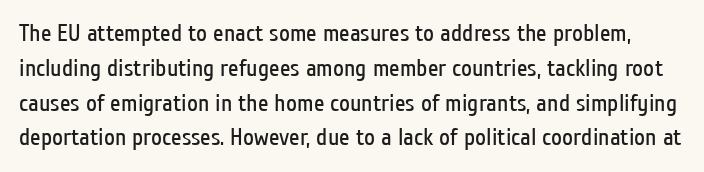
Q: Is the text bold? A: No.
Q: Is the text italic (slanted)? A: No, it is upright.
Q: Is the text underlined? A: No.
Q: Is the spacing between letters normal or unusually wide? A: Normal.
Q: Is the spacing between lines tight, normal or loose? A: Normal.
